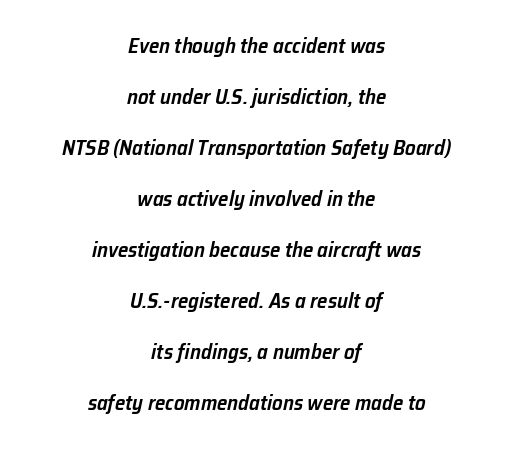
A typesetter would mark this as italic. Weight: semibold (demi). Bare-footed words on every line. Leading: increased.
